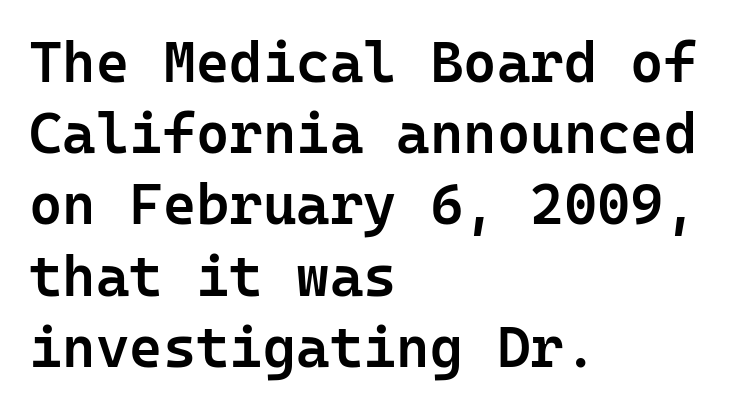
{"serif": "no", "italic": "no", "bold": "semi", "weight": "semibold", "width": "normal", "stroke_contrast": "low", "x_height": "medium", "underline": "no", "align": "left", "line_spacing": "normal", "line_spacing_ratio": 1.25, "letter_spacing": "normal", "letter_spacing_em": 0.0, "glyph_px": 57}
